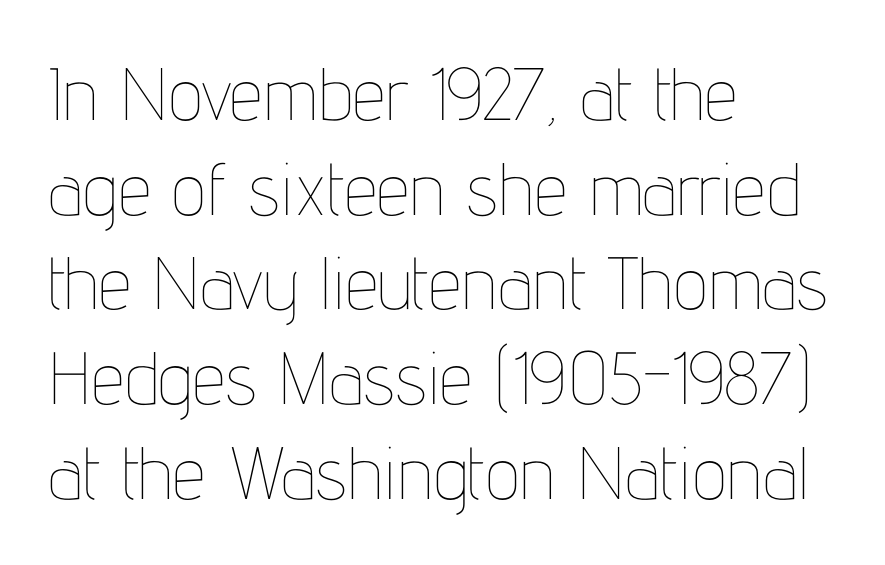
The image shows 74 px thin, condensed type, upright; set left-aligned, normal line spacing (1.28x), normal letter spacing, not underlined; low stroke contrast and a medium x-height.
